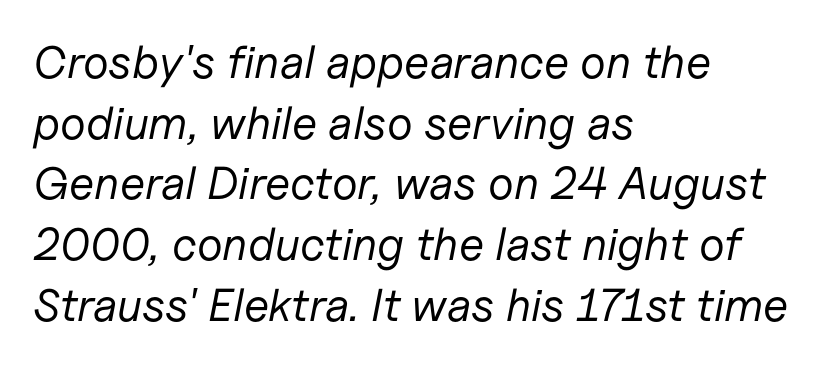
Q: Is the text bold? A: No.
Q: Is the text italic (slanted)? A: Yes, it leans right by about 11 degrees.
Q: Is the text underlined? A: No.
Q: How is the paragraph aligned? A: Left-aligned.
Q: Is the spacing between letters normal or unusually wide? A: Normal.
Q: Is the spacing between lines tight, normal or loose? A: Normal.
Q: Width (condensed, normal, or wide)? A: Normal.
Q: Stroke contrast? A: Low.
Q: x-height? A: Medium.
Q: Monospaced? A: No.
